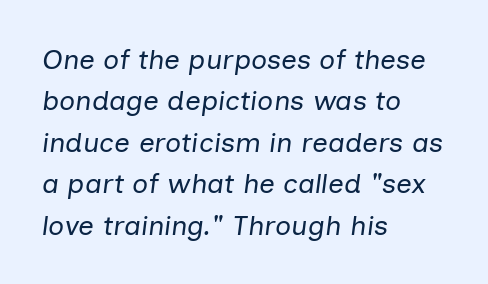
Q: Is the text bold? A: No.
Q: Is the text italic (slanted)? A: Yes, it leans right by about 7 degrees.
Q: Is the text underlined? A: No.
Q: How is the paragraph aligned? A: Left-aligned.
Q: Is the spacing between letters normal or unusually wide? A: Normal.
Q: Is the spacing between lines tight, normal or loose? A: Normal.
Q: Width (condensed, normal, or wide)? A: Normal.
Q: Stroke contrast? A: Low.
Q: x-height? A: Medium.
Q: Monospaced? A: No.
